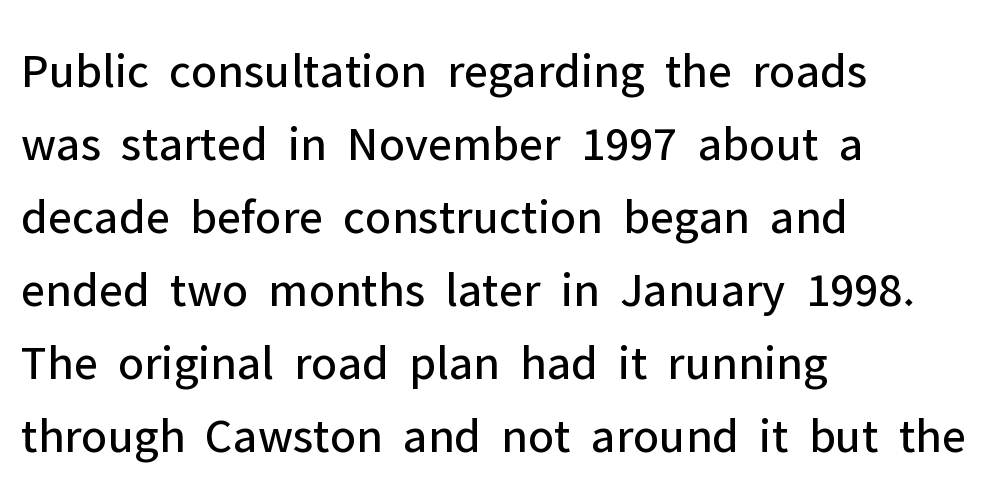
{"serif": "no", "italic": "no", "bold": "no", "weight": "regular", "width": "normal", "stroke_contrast": "low", "x_height": "medium", "monospaced": "no", "underline": "no", "align": "left", "line_spacing": "normal", "line_spacing_ratio": 1.46, "letter_spacing": "normal", "letter_spacing_em": 0.0, "glyph_px": 50}
